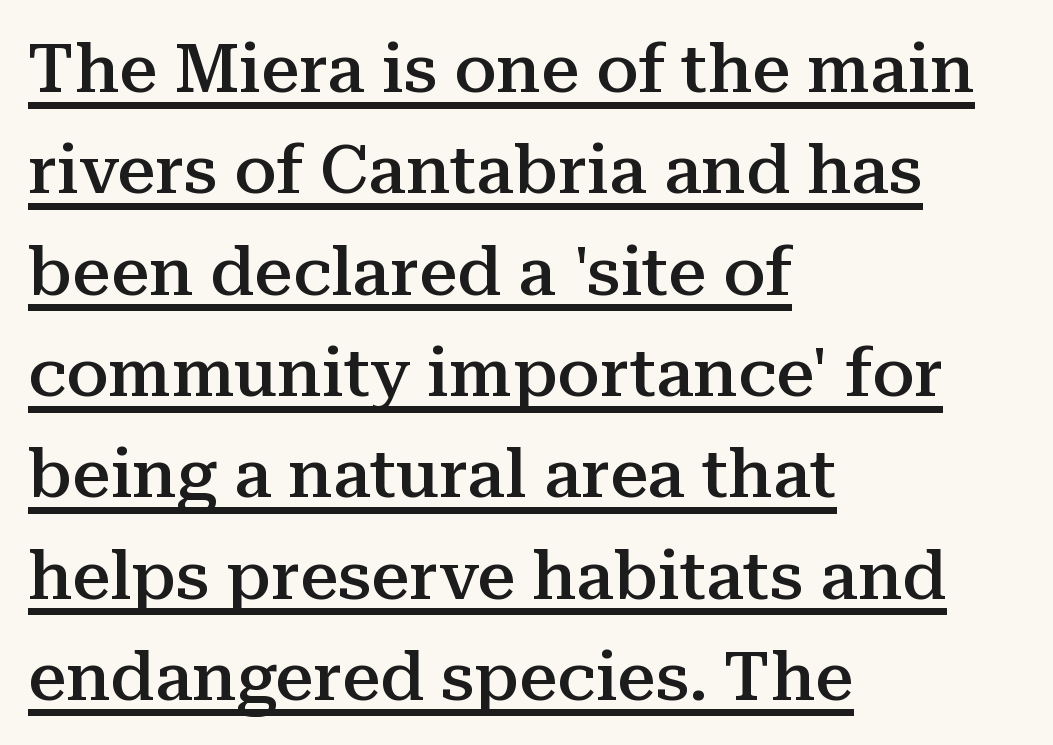
{"serif": "yes", "italic": "no", "bold": "semi", "weight": "semibold", "width": "normal", "stroke_contrast": "medium", "x_height": "medium", "monospaced": "no", "underline": "yes", "align": "left", "line_spacing": "normal", "line_spacing_ratio": 1.49, "letter_spacing": "normal", "letter_spacing_em": 0.0, "glyph_px": 68}
